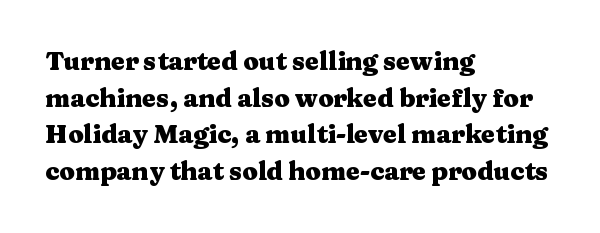
Q: Is the text bold? A: Yes.
Q: Is the text italic (slanted)? A: No, it is upright.
Q: Is the text underlined? A: No.
Q: How is the paragraph aligned? A: Left-aligned.
Q: Is the spacing between letters normal or unusually wide? A: Normal.
Q: Is the spacing between lines tight, normal or loose? A: Normal.
